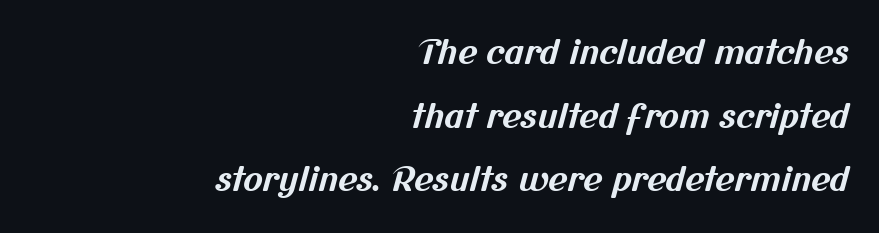
{"serif": "no", "bold": "yes", "weight": "bold", "width": "normal", "stroke_contrast": "medium", "x_height": "medium", "monospaced": "no", "underline": "no", "align": "right", "line_spacing": "loose", "line_spacing_ratio": 1.93, "letter_spacing": "normal", "letter_spacing_em": 0.0, "glyph_px": 33}
